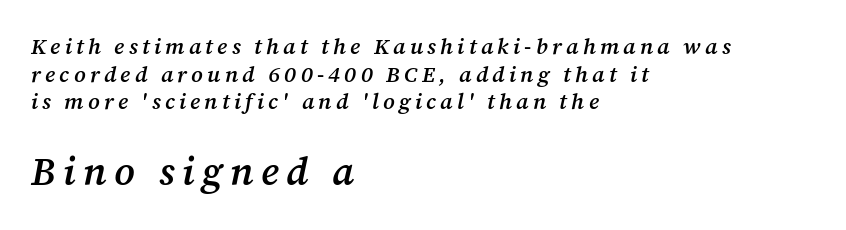
{"serif": "yes", "italic": "yes", "lean": "right", "slant_degrees": 12, "bold": "semi", "weight": "semibold", "width": "normal", "stroke_contrast": "medium", "x_height": "medium", "monospaced": "no", "underline": "no", "align": "left", "line_spacing": "normal", "line_spacing_ratio": 1.26, "larger_block": "second", "size_ratio": 1.77, "glyph_px": 39}
